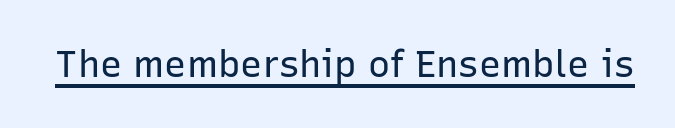
The typography opts for an upright posture over an oblique one. Words appear dense and cohesive because spacing is normal. The passage shown is underscored from start to finish. This is sans-serif lettering, the kind often seen on screens and signage. The rendering uses natural spacing where letterforms have individual widths. Stroke thickness stays within the range of a standard reading face or lighter.
